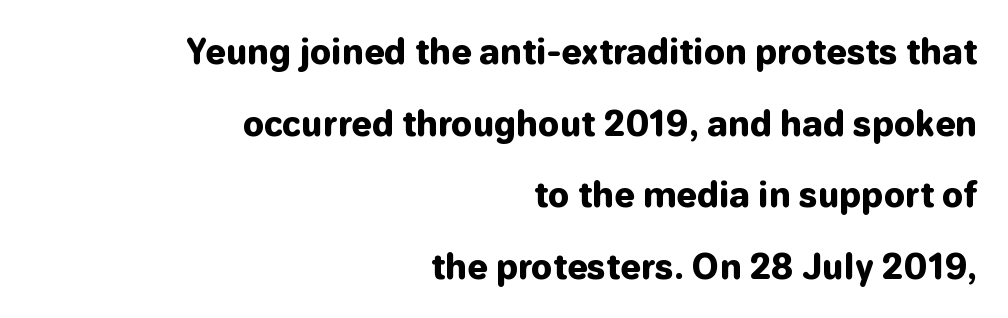
Q: Is the text bold? A: Yes.
Q: Is the text italic (slanted)? A: No, it is upright.
Q: Is the typeface a serif or a sans-serif typeface? A: Sans-serif.
Q: Is the text underlined? A: No.
Q: How is the paragraph aligned? A: Right-aligned.
Q: Is the spacing between letters normal or unusually wide? A: Normal.
Q: Is the spacing between lines tight, normal or loose? A: Loose.
Q: Width (condensed, normal, or wide)? A: Normal.
Q: Stroke contrast? A: Low.
Q: x-height? A: Medium.
Q: Monospaced? A: No.
